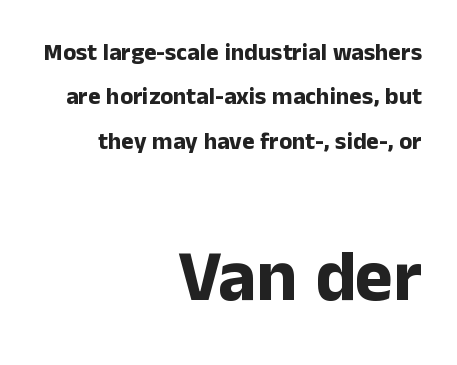
The image shows 72 px bold sans-serif type, upright; set right-aligned, line spacing 1.85x, normal letter spacing, not underlined; the second (bottom) block is 3.0x larger; low stroke contrast and a medium x-height.
